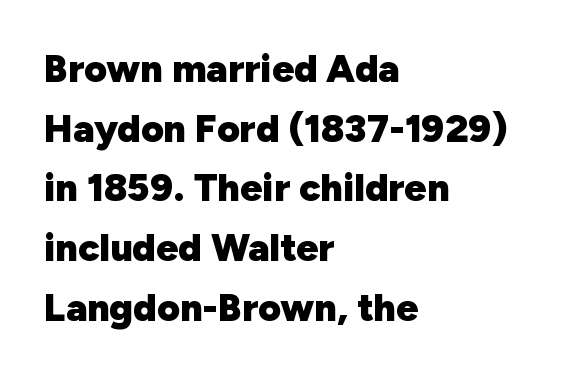
The image shows 39 px heavy sans-serif type, upright; set left-aligned, normal line spacing (1.53x), normal letter spacing, not underlined; low stroke contrast and a medium x-height.
